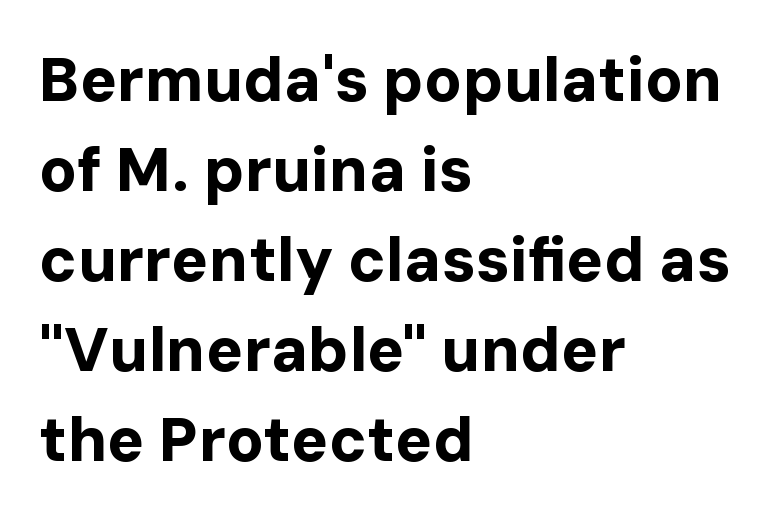
Q: Is the text bold? A: Yes.
Q: Is the text italic (slanted)? A: No, it is upright.
Q: Is the typeface a serif or a sans-serif typeface? A: Sans-serif.
Q: Is the text underlined? A: No.
Q: How is the paragraph aligned? A: Left-aligned.
Q: Is the spacing between letters normal or unusually wide? A: Normal.
Q: Is the spacing between lines tight, normal or loose? A: Normal.
Q: Width (condensed, normal, or wide)? A: Normal.
Q: Stroke contrast? A: Low.
Q: x-height? A: Medium.
Q: Monospaced? A: No.
